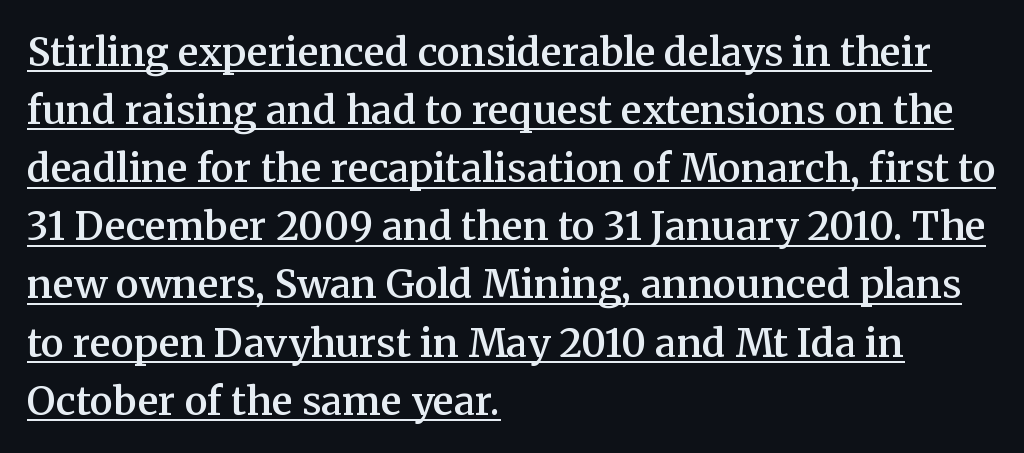
Q: Is the text bold? A: Semi-bold.
Q: Is the text italic (slanted)? A: No, it is upright.
Q: Is the typeface a serif or a sans-serif typeface? A: Serif.
Q: Is the text underlined? A: Yes.
Q: How is the paragraph aligned? A: Left-aligned.
Q: Is the spacing between letters normal or unusually wide? A: Normal.
Q: Is the spacing between lines tight, normal or loose? A: Normal.
Q: Width (condensed, normal, or wide)? A: Normal.
Q: Stroke contrast? A: Medium.
Q: x-height? A: Medium.
Q: Monospaced? A: No.
